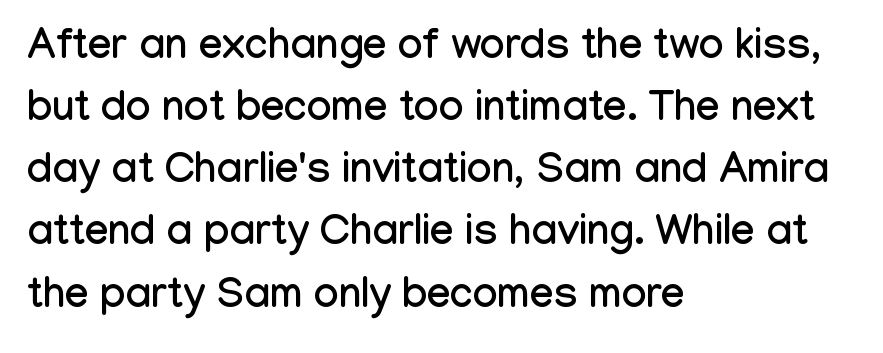
The image shows 42 px condensed sans-serif type, upright; set left-aligned, normal line spacing (1.48x), normal letter spacing, not underlined; low stroke contrast and a medium x-height.
